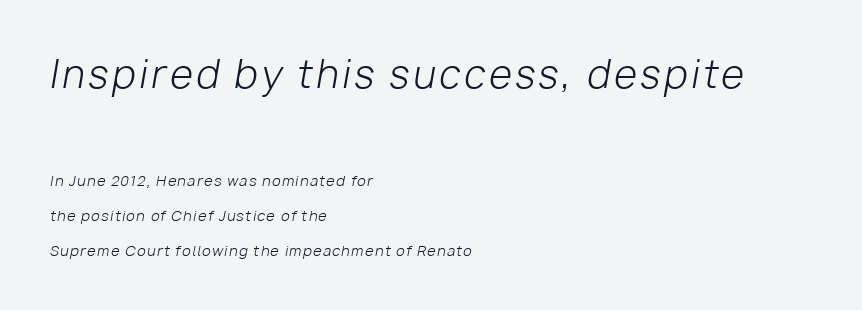
The passage shown is not underscored anywhere. Rows of type keep a wide berth in the vertical direction. Letters have the restrained weight of plain body copy at most. Reading down the block, your eye returns to a fixed left position each line. The lettering tilts uniformly, giving the passage an italic look. This layout puts the oversized block above and the modest block below.
